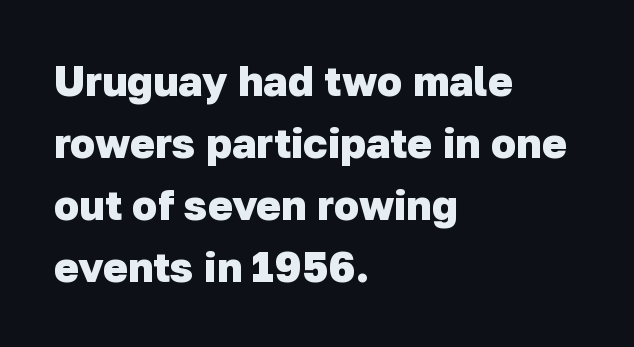
The image shows 42 px heavy sans-serif type; set left-aligned, normal line spacing (1.48x), normal letter spacing, not underlined; low stroke contrast and a medium x-height.
